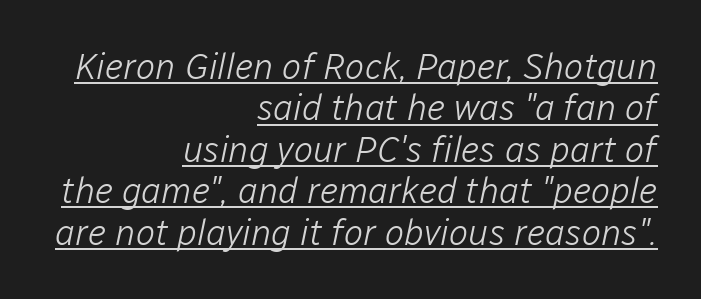
{"italic": "yes", "lean": "right", "slant_degrees": 12, "bold": "no", "weight": "light", "width": "normal", "stroke_contrast": "low", "x_height": "medium", "monospaced": "no", "underline": "yes", "align": "right", "line_spacing": "tight", "line_spacing_ratio": 1.15, "letter_spacing": "normal", "letter_spacing_em": 0.0, "glyph_px": 36}
